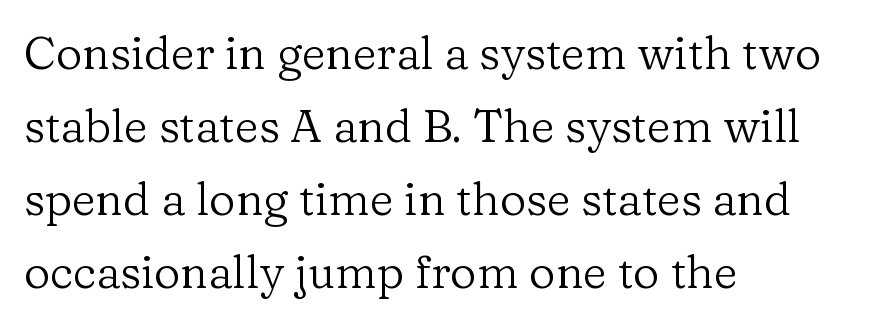
{"serif": "yes", "italic": "no", "bold": "no", "weight": "regular", "width": "normal", "stroke_contrast": "low", "x_height": "medium", "monospaced": "no", "underline": "no", "align": "left", "line_spacing": "normal", "line_spacing_ratio": 1.59, "letter_spacing": "normal", "letter_spacing_em": 0.0, "glyph_px": 46}
